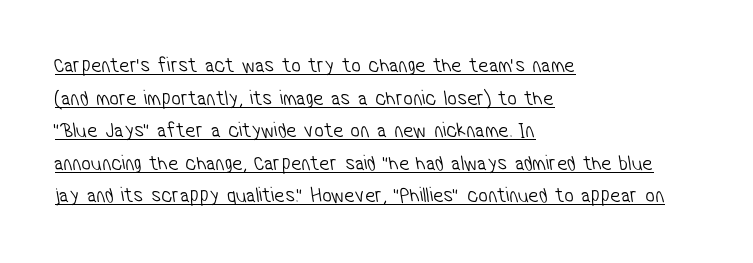
{"bold": "no", "underline": "yes", "align": "left", "line_spacing": "normal", "line_spacing_ratio": 1.55, "letter_spacing": "normal", "letter_spacing_em": 0.0, "glyph_px": 21}
